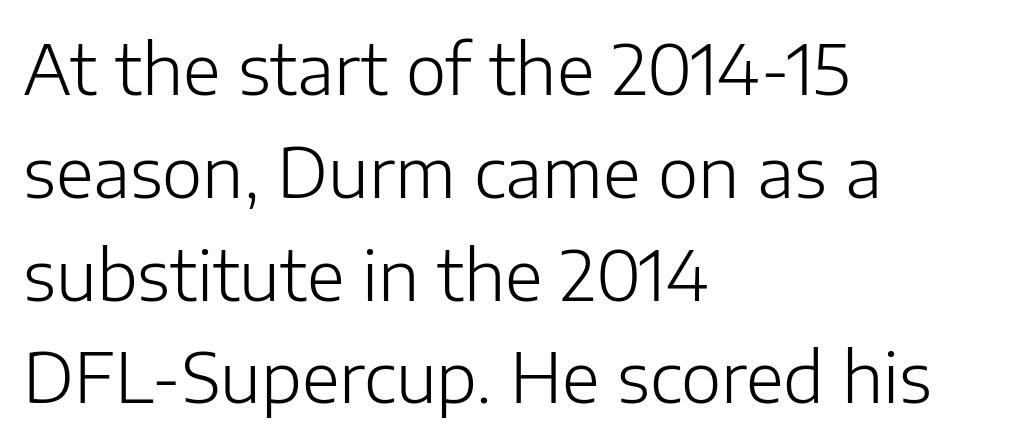
The image shows 69 px light sans-serif type, upright; set left-aligned, normal line spacing (1.49x), normal letter spacing, not underlined; low stroke contrast and a medium x-height.
